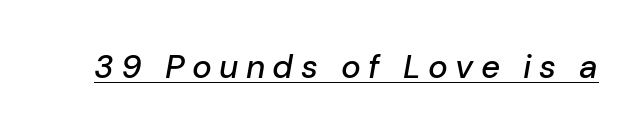
Q: Is the text italic (slanted)? A: Yes, it leans right by about 10 degrees.
Q: Is the text underlined? A: Yes.
Q: Is the spacing between letters normal or unusually wide? A: Unusually wide.
Q: Width (condensed, normal, or wide)? A: Normal.
Q: Stroke contrast? A: Low.
Q: x-height? A: Medium.
Q: Monospaced? A: No.
